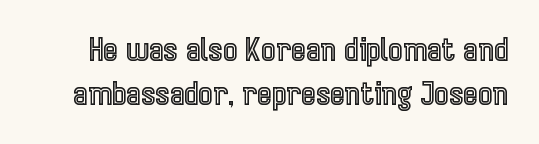
Q: Is the text italic (slanted)? A: No, it is upright.
Q: Is the text underlined? A: No.
Q: Is the spacing between letters normal or unusually wide? A: Normal.
Q: Is the spacing between lines tight, normal or loose? A: Normal.
Q: Width (condensed, normal, or wide)? A: Condensed.
Q: x-height? A: Medium.
Q: Monospaced? A: No.
